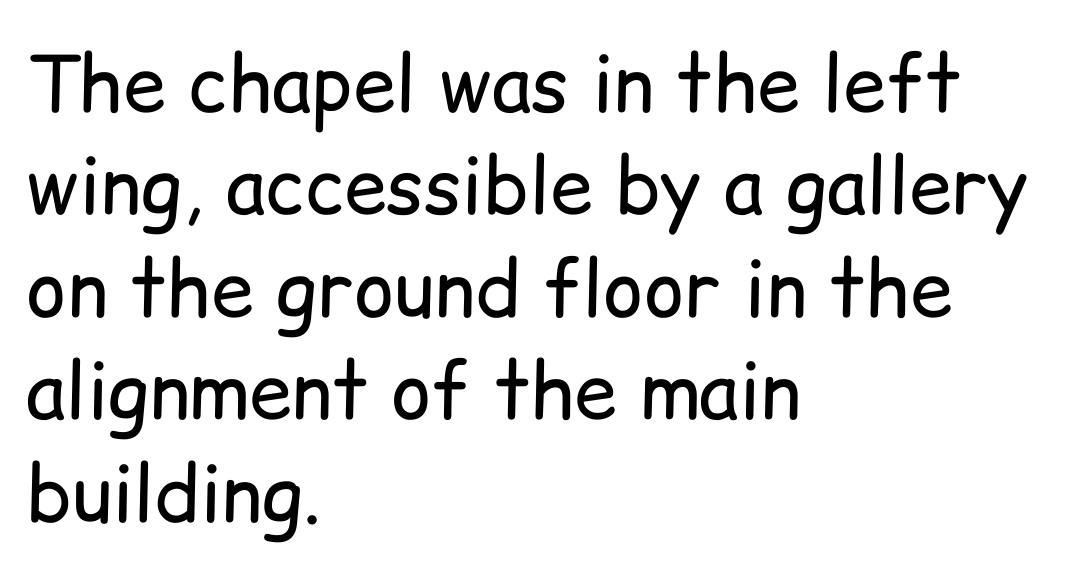
The image shows 77 px regular-weight sans-serif type, upright; set left-aligned, normal line spacing (1.33x), normal letter spacing, not underlined; low stroke contrast and a medium x-height.
